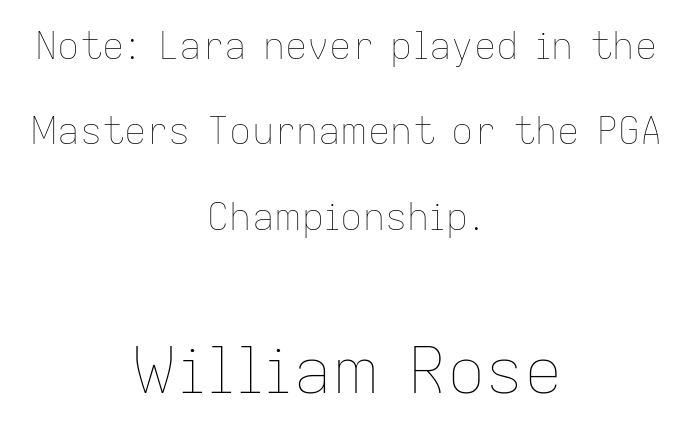
Q: Is the text bold? A: No.
Q: Is the text italic (slanted)? A: No, it is upright.
Q: Is the text underlined? A: No.
Q: How is the paragraph aligned? A: Centered.
Q: Is the spacing between letters normal or unusually wide? A: Normal.
Q: Is the spacing between lines tight, normal or loose? A: Loose.
Q: Which block of text is set in a larger size, the first (top) or the second (bottom)? A: The second (bottom) one.
Q: Width (condensed, normal, or wide)? A: Normal.
Q: Stroke contrast? A: Low.
Q: x-height? A: Medium.
Q: Monospaced? A: No.
